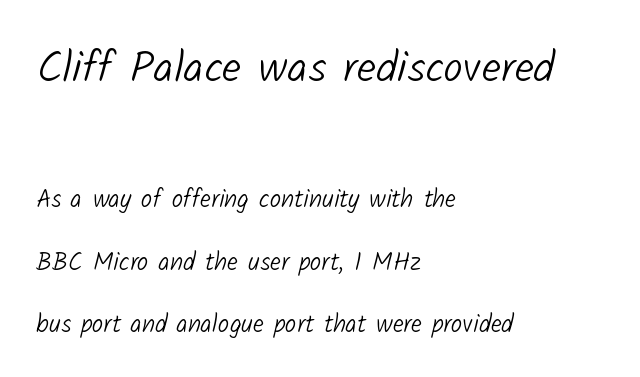
The image shows 44 px light sans-serif type; set left-aligned, loose line spacing (2.5x), normal letter spacing, not underlined; the first (top) block is 1.76x larger; low stroke contrast and a medium x-height.
